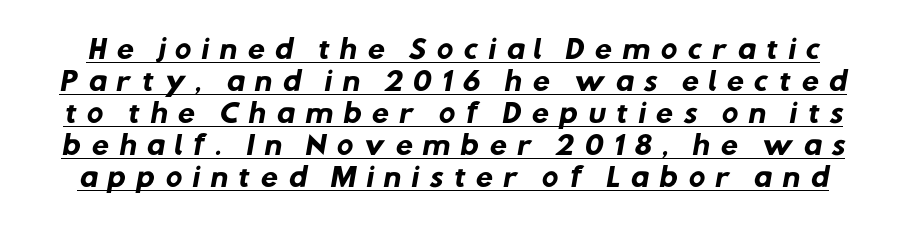
Q: Is the text bold? A: Yes.
Q: Is the text underlined? A: Yes.
Q: Is the spacing between letters normal or unusually wide? A: Unusually wide.
Q: Is the spacing between lines tight, normal or loose? A: Normal.
